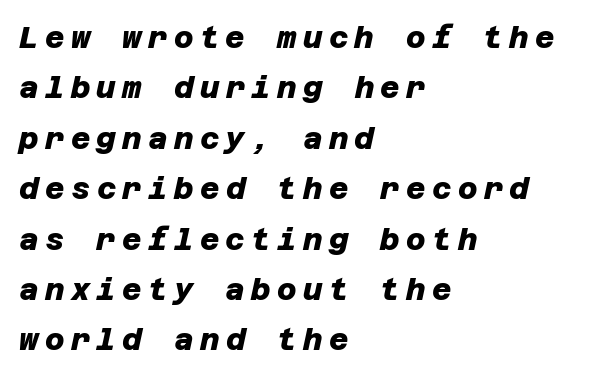
The space between consecutive lines is moderate. The gaps between neighbouring characters are conspicuously large. These lines stack with their left ends in a neat column. The passage shown is typeset with a sans-serif family. Check under the words: just untouched page.
